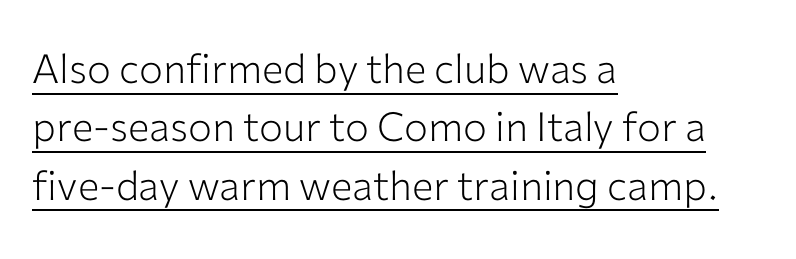
{"serif": "no", "italic": "no", "bold": "no", "weight": "light", "width": "normal", "stroke_contrast": "low", "x_height": "medium", "monospaced": "no", "underline": "yes", "align": "left", "line_spacing": "normal", "line_spacing_ratio": 1.46, "letter_spacing": "normal", "letter_spacing_em": 0.0, "glyph_px": 40}
